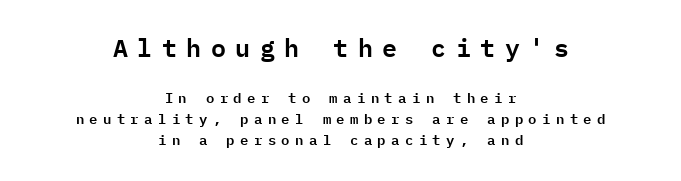
Q: Is the text italic (slanted)? A: No, it is upright.
Q: Is the text underlined? A: No.
Q: How is the paragraph aligned? A: Centered.
Q: Is the spacing between letters normal or unusually wide? A: Unusually wide.
Q: Is the spacing between lines tight, normal or loose? A: Normal.
Q: Which block of text is set in a larger size, the first (top) or the second (bottom)? A: The first (top) one.
